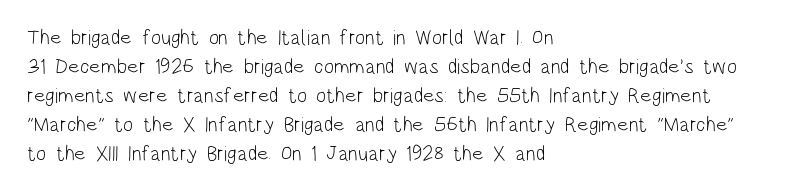
{"italic": "no", "bold": "no", "underline": "no", "align": "left", "line_spacing": "normal", "line_spacing_ratio": 1.38, "letter_spacing": "normal", "letter_spacing_em": 0.0, "glyph_px": 21}
